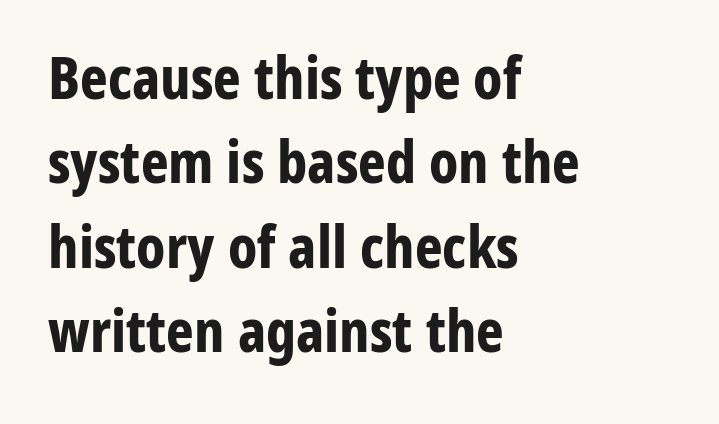
The image shows 59 px bold, condensed sans-serif type, upright; set left-aligned, normal line spacing (1.43x), normal letter spacing, not underlined; low stroke contrast and a medium x-height.
